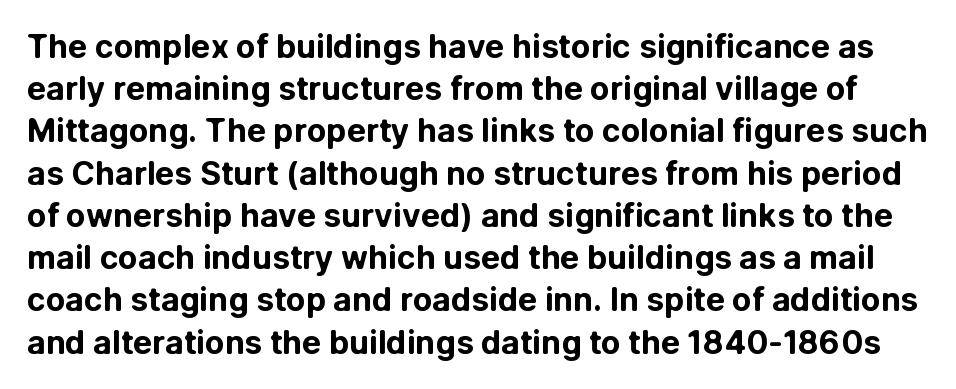
The image shows 32 px bold sans-serif type, upright; set normal line spacing (1.32x), normal letter spacing, not underlined; low stroke contrast and a medium x-height.
